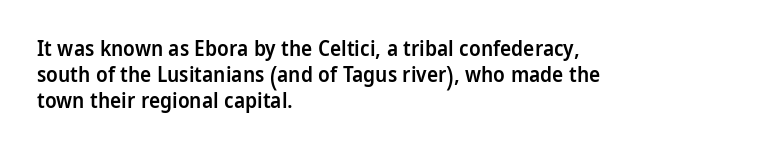
Weight: semibold (demi). Clear beneath every line of the passage. Nothing unusual about the tracking: characters are spaced as the font intends. Notice how the stems are strictly vertical — no italics here. This sample is left-justified, so line endings fall wherever the words run out.
